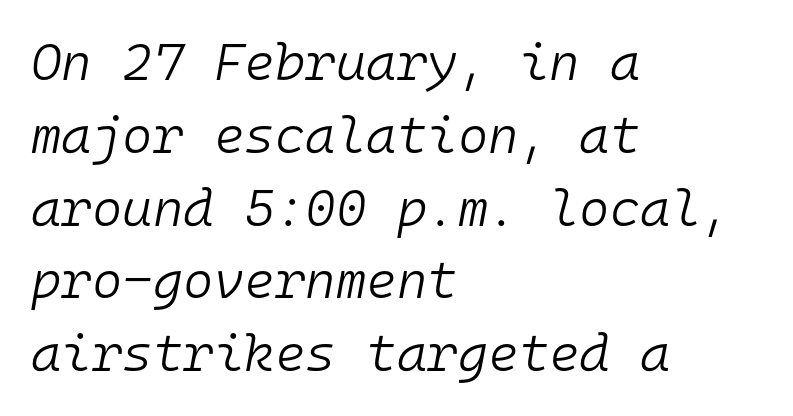
The image shows 52 px light type, italic (leaning right), monospaced; set left-aligned, normal line spacing (1.4x), normal letter spacing, not underlined; low stroke contrast and a medium x-height.
